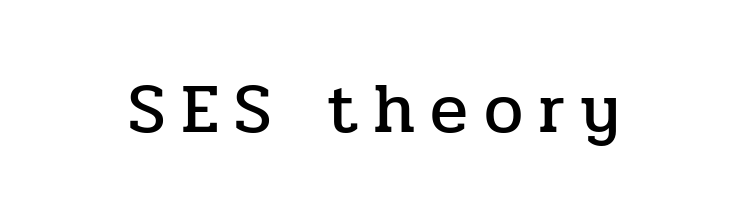
The passage shown is typed in a proportional face where columns would drift. Each letter's strokes conclude with small projecting serifs. Characters remain perfectly vertical along every line. Is the letter spacing exaggerated? Yes — the characters are pushed far apart. Type without underlining.
